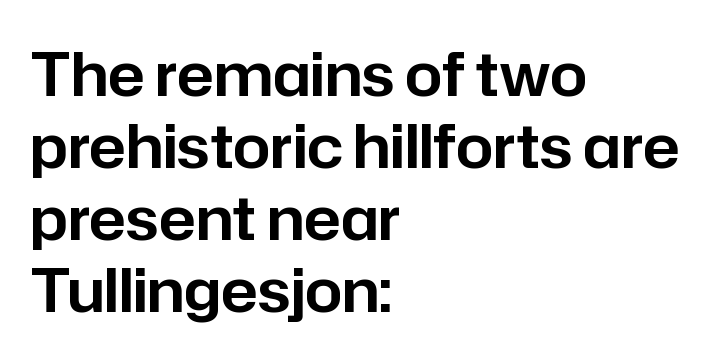
The rendering keeps characters at their native spacing. The glyphs in this specimen are sans serif. Spacing verdict: proportional, widths tailored to each character. Nope, not italic — everything's standing straight.
